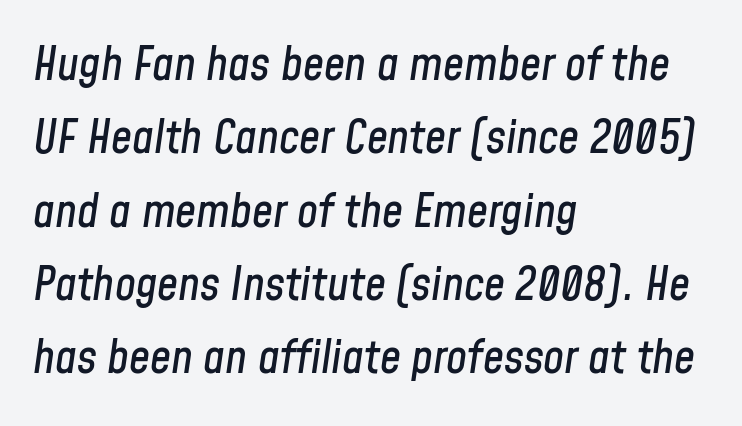
Each letter keeps its own natural width here, so spacing adapts to shape. In terms of posture, this sample is oblique. Honestly, the letter spacing is just normal — you wouldn't notice it. Descenders are the only things crossing below the line.
